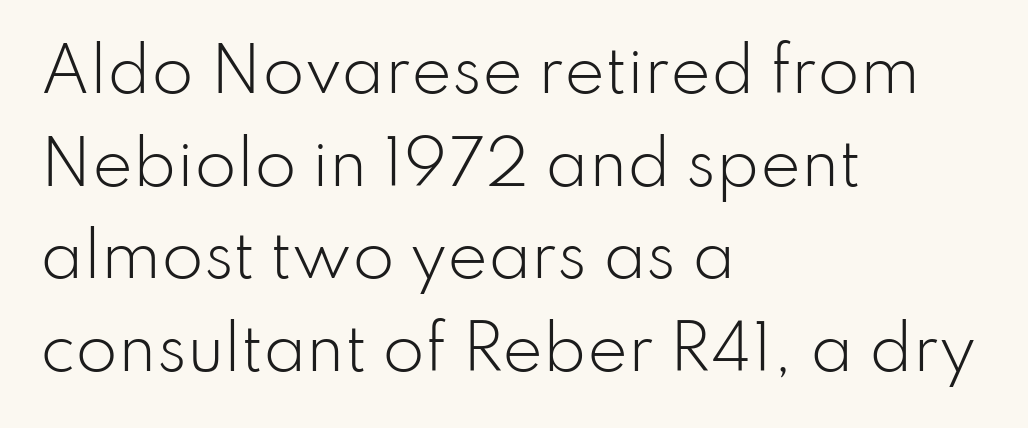
{"serif": "no", "italic": "no", "bold": "no", "weight": "light", "width": "normal", "stroke_contrast": "low", "x_height": "small", "monospaced": "no", "underline": "no", "align": "left", "line_spacing": "normal", "line_spacing_ratio": 1.52, "letter_spacing": "normal", "letter_spacing_em": 0.0, "glyph_px": 61}
